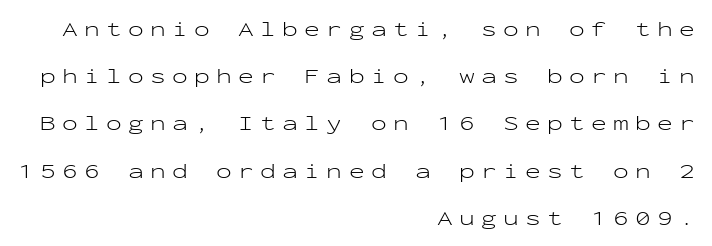
Q: Is the text bold? A: No.
Q: Is the text italic (slanted)? A: No, it is upright.
Q: Is the text underlined? A: No.
Q: How is the paragraph aligned? A: Right-aligned.
Q: Is the spacing between letters normal or unusually wide? A: Unusually wide.
Q: Is the spacing between lines tight, normal or loose? A: Loose.
